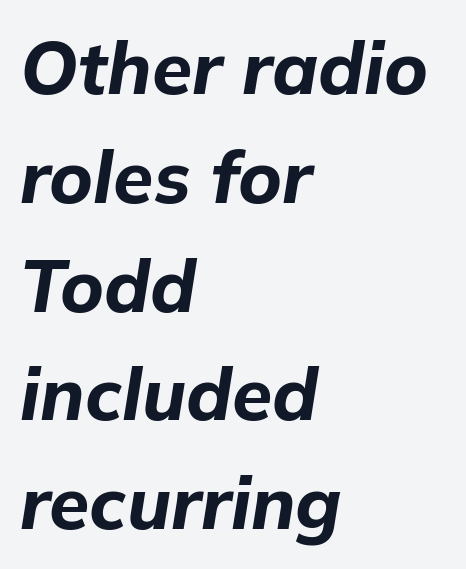
{"italic": "yes", "lean": "right", "slant_degrees": 9, "bold": "yes", "weight": "bold", "width": "normal", "stroke_contrast": "low", "x_height": "medium", "monospaced": "no", "underline": "no", "align": "left", "line_spacing": "normal", "line_spacing_ratio": 1.49, "letter_spacing": "normal", "letter_spacing_em": 0.0, "glyph_px": 73}
